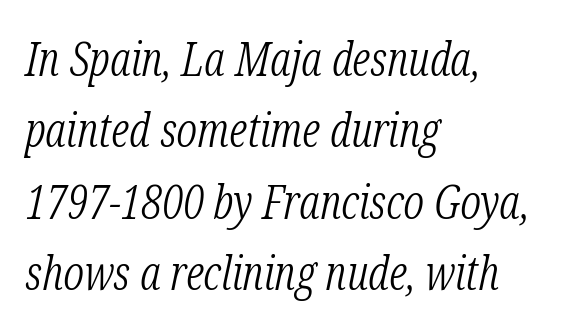
Q: Is the text bold? A: No.
Q: Is the text italic (slanted)? A: Yes, it leans right by about 12 degrees.
Q: Is the typeface a serif or a sans-serif typeface? A: Serif.
Q: Is the text underlined? A: No.
Q: How is the paragraph aligned? A: Left-aligned.
Q: Is the spacing between letters normal or unusually wide? A: Normal.
Q: Is the spacing between lines tight, normal or loose? A: Normal.
Q: Width (condensed, normal, or wide)? A: Condensed.
Q: Stroke contrast? A: Low.
Q: x-height? A: Medium.
Q: Monospaced? A: No.
